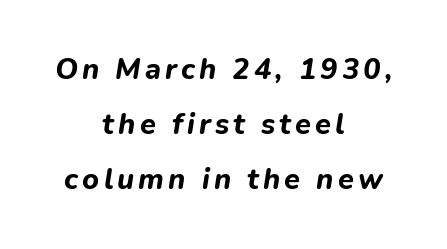
The image shows 29 px bold type, italic (leaning right); set centered, line spacing 1.89x, not underlined; low stroke contrast and a medium x-height.
